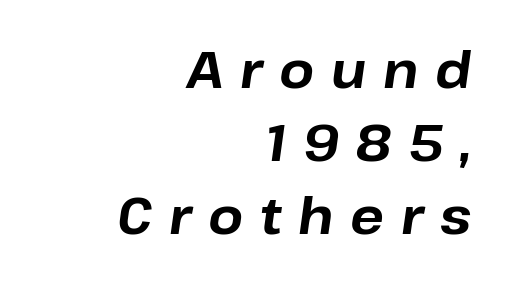
{"italic": "yes", "lean": "right", "slant_degrees": 8, "bold": "yes", "weight": "bold", "width": "normal", "stroke_contrast": "low", "x_height": "medium", "monospaced": "no", "underline": "no", "align": "right", "line_spacing": "normal", "line_spacing_ratio": 1.46, "letter_spacing": "wide", "letter_spacing_em": 0.33, "glyph_px": 50}
